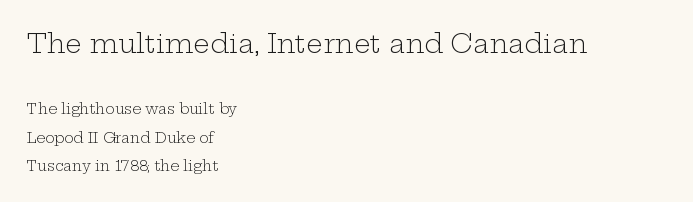
{"italic": "no", "bold": "no", "underline": "no", "align": "left", "line_spacing": "loose", "line_spacing_ratio": 2.02, "letter_spacing": "normal", "letter_spacing_em": 0.0, "larger_block": "first", "size_ratio": 1.86, "glyph_px": 26}
